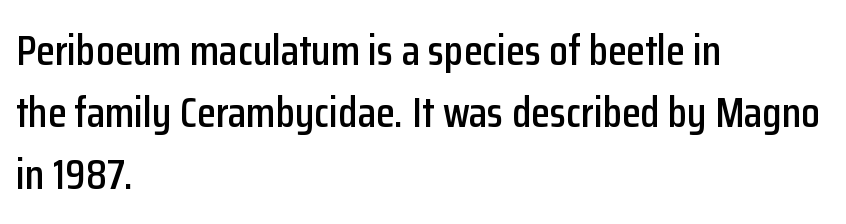
Q: Is the text italic (slanted)? A: No, it is upright.
Q: Is the typeface a serif or a sans-serif typeface? A: Sans-serif.
Q: Is the text underlined? A: No.
Q: How is the paragraph aligned? A: Left-aligned.
Q: Is the spacing between letters normal or unusually wide? A: Normal.
Q: Is the spacing between lines tight, normal or loose? A: Normal.
Q: Width (condensed, normal, or wide)? A: Condensed.
Q: Stroke contrast? A: Low.
Q: x-height? A: Medium.
Q: Monospaced? A: No.
